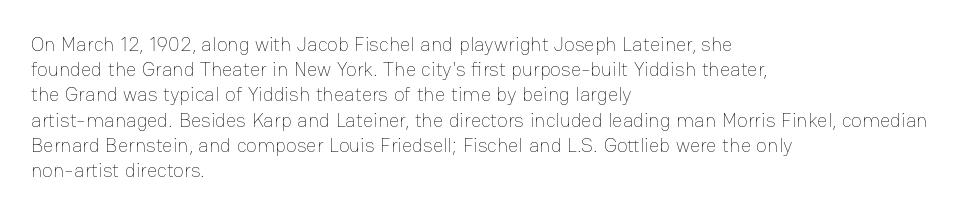
{"italic": "no", "bold": "no", "underline": "no", "align": "left", "line_spacing": "normal", "line_spacing_ratio": 1.26, "letter_spacing": "normal", "letter_spacing_em": 0.0, "glyph_px": 20}
